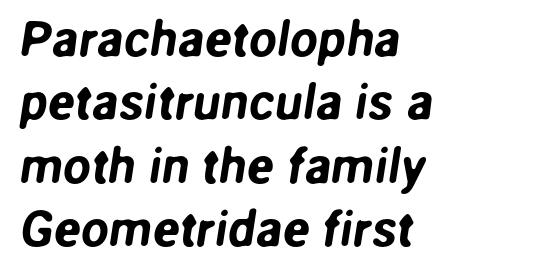
The image shows 50 px sans-serif type; set left-aligned, normal line spacing (1.27x), normal letter spacing, not underlined; low stroke contrast and a medium x-height.
